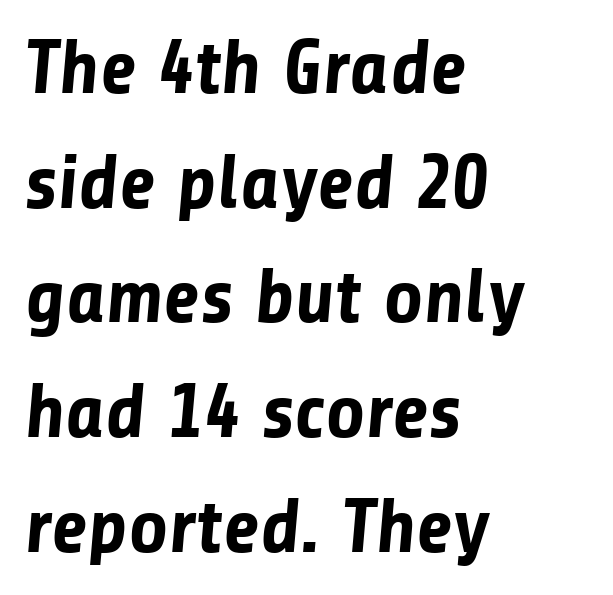
The passage shown is emphatically bold. Glyph-to-glyph distance matches everyday printed text. Regarding serifs, this sample does without them. The rendering uses a moderate line-height, typical for paragraphs.
